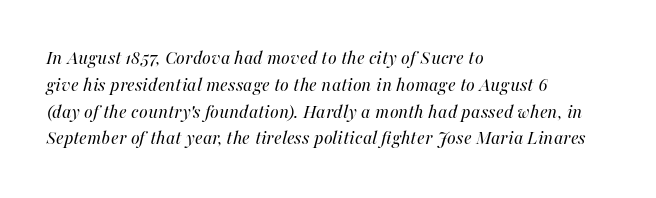
{"italic": "yes", "lean": "right", "slant_degrees": 16, "bold": "no", "underline": "no", "align": "left", "line_spacing": "normal", "line_spacing_ratio": 1.34, "letter_spacing": "normal", "letter_spacing_em": 0.0, "glyph_px": 20}
